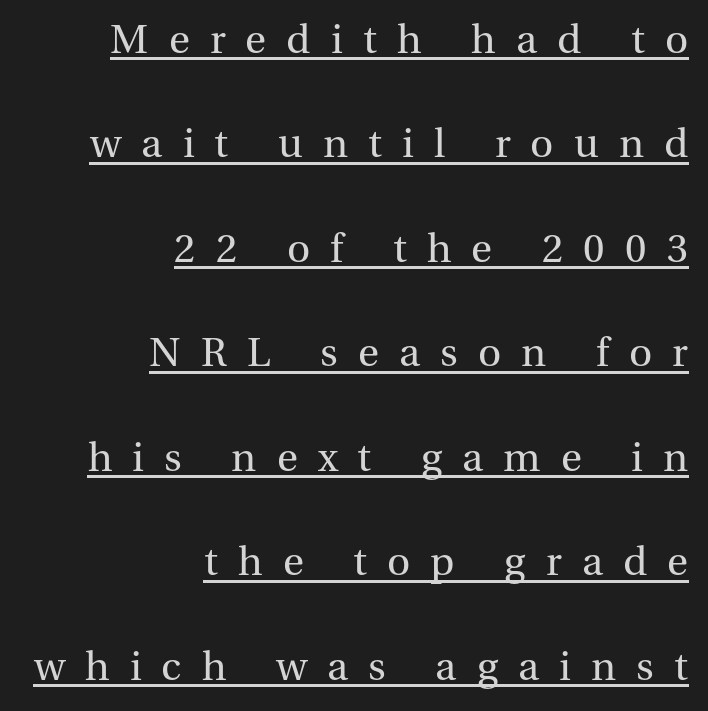
Q: Is the text bold? A: No.
Q: Is the text italic (slanted)? A: No, it is upright.
Q: Is the typeface a serif or a sans-serif typeface? A: Serif.
Q: Is the text underlined? A: Yes.
Q: How is the paragraph aligned? A: Right-aligned.
Q: Is the spacing between letters normal or unusually wide? A: Unusually wide.
Q: Is the spacing between lines tight, normal or loose? A: Loose.
Q: Width (condensed, normal, or wide)? A: Normal.
Q: Stroke contrast? A: Medium.
Q: x-height? A: Medium.
Q: Monospaced? A: No.
